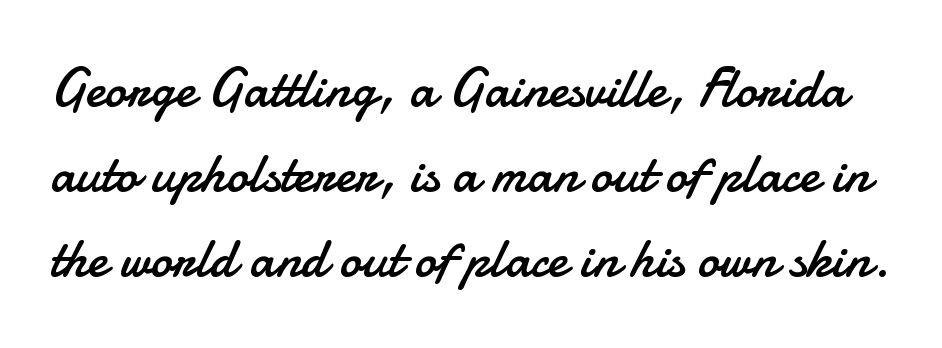
The image shows 55 px regular-weight sans-serif type; set normal line spacing (1.55x), normal letter spacing, not underlined; low stroke contrast and a small x-height.
